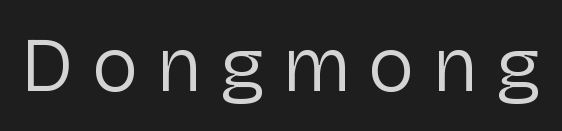
Looks like regular typesetting: each glyph gets only the width it needs. Descenders hang freely into open space. Does extra space separate the letters? Yes, quite a lot of it. Each letter's strokes conclude bluntly, with no projecting serifs. The lettering stays uniformly vertical, giving the passage a roman look. Counters stay open thanks to moderate or lighter strokes.
